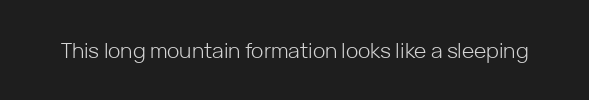
The passage shown is not underscored anywhere. The font's upright variant was chosen for this text. Stems here are at most as thick as an everyday book face. Observe the ordinary spacing: letters are neighbours, not strangers.
